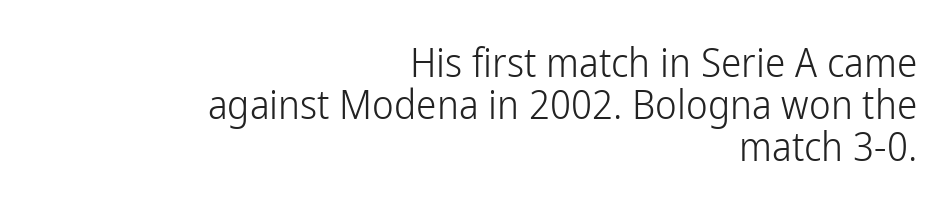
The designer went with a sans here, leaving each stem footless. Successive baselines arrive quickly, one right under another. The foot of each line stays bare and open. Unbolded letterforms with no extra heft. The setting favours the right margin, as signatures and pull-quotes sometimes do.
